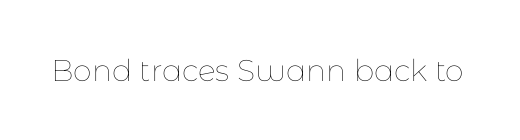
{"italic": "no", "bold": "no", "weight": "thin", "width": "normal", "stroke_contrast": "low", "x_height": "medium", "monospaced": "no", "underline": "no", "letter_spacing": "normal", "letter_spacing_em": 0.0, "glyph_px": 30}
